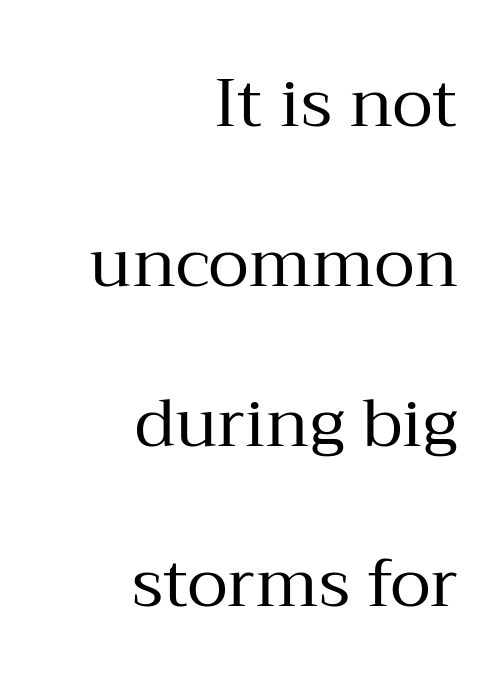
The glyphs in this specimen are seriffed. Every character sits straight up, as roman type does. The leading is generous, giving the passage an open texture. The zone under the glyphs is completely vacant. The passage shown is typed in a proportional face where columns would drift.
